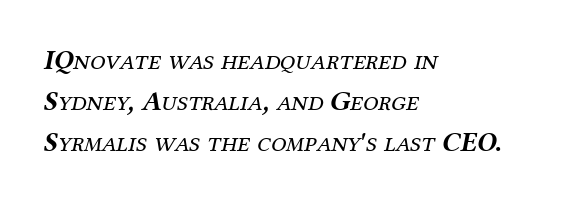
Q: Is the text bold? A: No.
Q: Is the text italic (slanted)? A: Yes, it leans right by about 12 degrees.
Q: Is the typeface a serif or a sans-serif typeface? A: Serif.
Q: Is the text underlined? A: No.
Q: How is the paragraph aligned? A: Left-aligned.
Q: Is the spacing between letters normal or unusually wide? A: Normal.
Q: Is the spacing between lines tight, normal or loose? A: Normal.
Q: Width (condensed, normal, or wide)? A: Normal.
Q: Stroke contrast? A: Medium.
Q: x-height? A: Medium.
Q: Monospaced? A: No.
